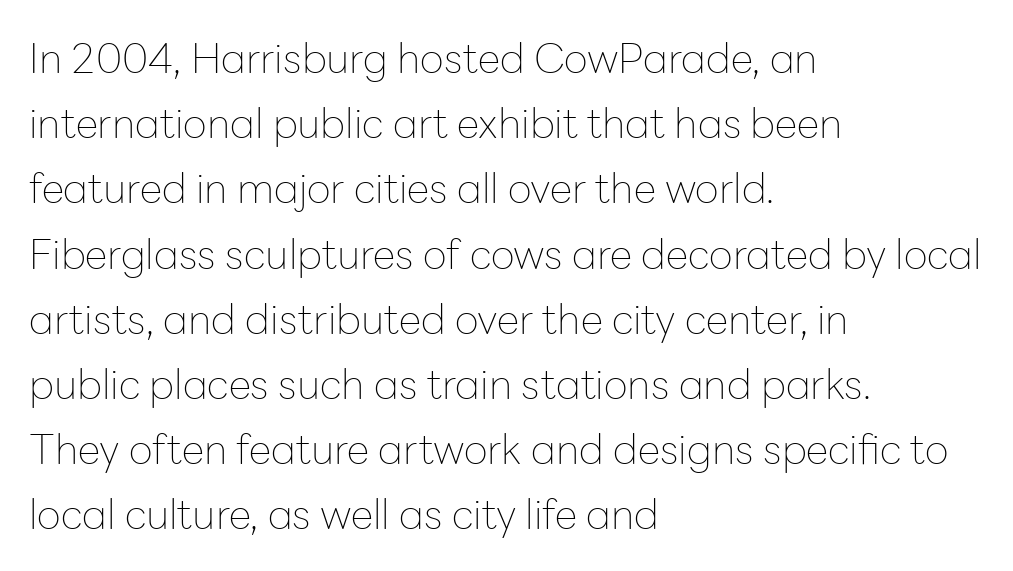
Is this a fixed-width face? No — the glyphs have proportional, varying widths. Does the leading feel generous? No, just average. The setting favours the left margin, as ordinary paragraphs usually do. The font sits on the lighter half of the weight spectrum, regular included. The gap between lines stays unmarked. Classification — sans serif.
